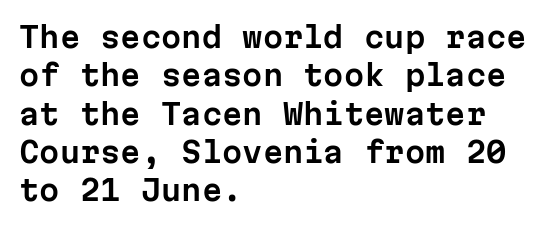
The image shows 29 px sans-serif type, upright, monospaced; set left-aligned, normal line spacing (1.32x), normal letter spacing, not underlined; low stroke contrast and a medium x-height.
